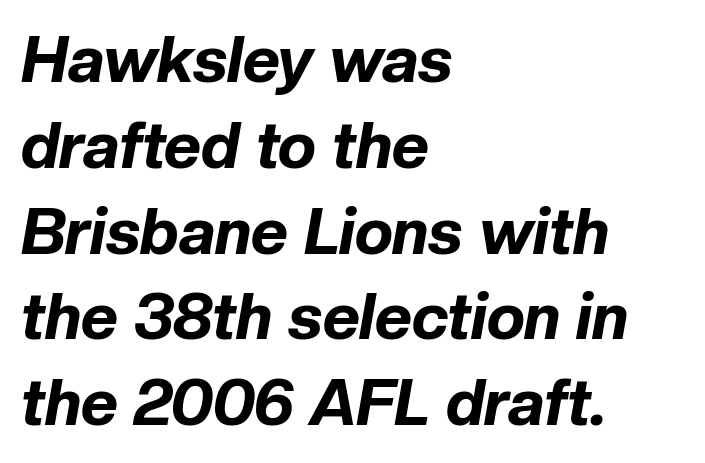
{"italic": "yes", "lean": "right", "slant_degrees": 10, "bold": "yes", "weight": "bold", "width": "normal", "stroke_contrast": "low", "x_height": "medium", "monospaced": "no", "underline": "no", "align": "left", "line_spacing": "normal", "line_spacing_ratio": 1.34, "letter_spacing": "normal", "letter_spacing_em": 0.0, "glyph_px": 64}
